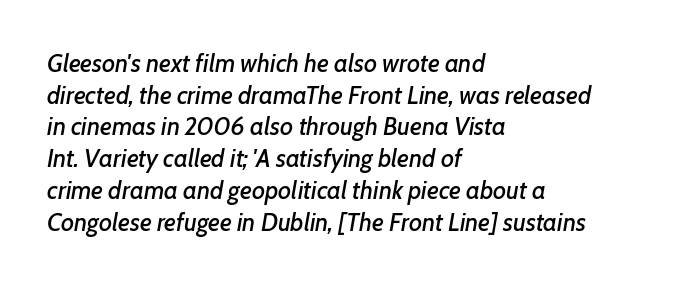
The image shows 25 px text type, italic (leaning right); set left-aligned, normal line spacing (1.27x), normal letter spacing, not underlined.
